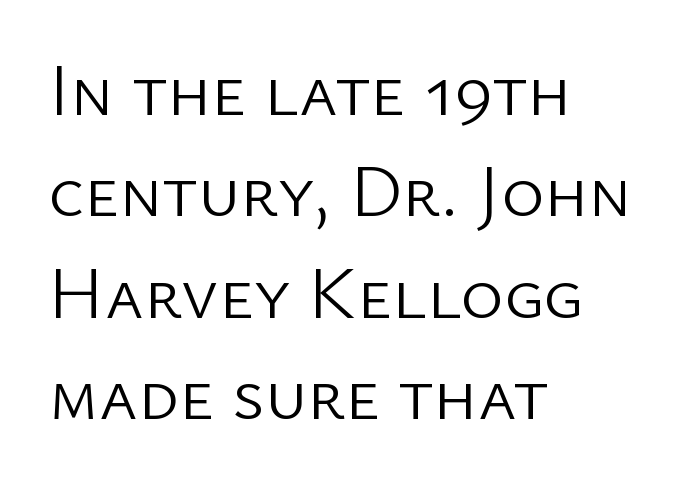
Q: Is the text bold? A: No.
Q: Is the text italic (slanted)? A: No, it is upright.
Q: Is the typeface a serif or a sans-serif typeface? A: Sans-serif.
Q: Is the text underlined? A: No.
Q: How is the paragraph aligned? A: Left-aligned.
Q: Is the spacing between letters normal or unusually wide? A: Normal.
Q: Is the spacing between lines tight, normal or loose? A: Normal.
Q: Width (condensed, normal, or wide)? A: Normal.
Q: Stroke contrast? A: Low.
Q: x-height? A: Medium.
Q: Monospaced? A: No.
